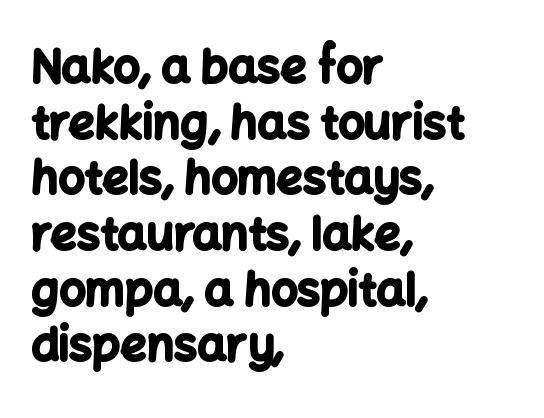
Q: Is the text bold? A: Yes.
Q: Is the text italic (slanted)? A: No, it is upright.
Q: Is the typeface a serif or a sans-serif typeface? A: Sans-serif.
Q: Is the text underlined? A: No.
Q: How is the paragraph aligned? A: Left-aligned.
Q: Is the spacing between letters normal or unusually wide? A: Normal.
Q: Width (condensed, normal, or wide)? A: Normal.
Q: Stroke contrast? A: Low.
Q: x-height? A: Medium.
Q: Monospaced? A: No.
